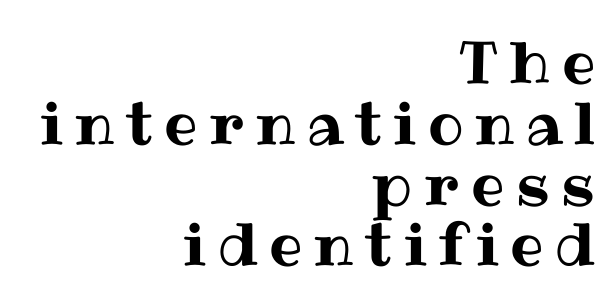
Q: Is the text italic (slanted)? A: No, it is upright.
Q: Is the text underlined? A: No.
Q: How is the paragraph aligned? A: Right-aligned.
Q: Is the spacing between letters normal or unusually wide? A: Unusually wide.
Q: Is the spacing between lines tight, normal or loose? A: Tight.
Q: Width (condensed, normal, or wide)? A: Normal.
Q: Stroke contrast? A: Medium.
Q: x-height? A: Medium.
Q: Monospaced? A: No.
